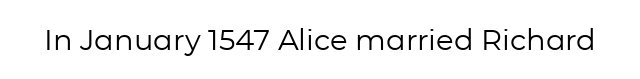
Does the lettering tilt? It doesn't — this is upright. Here the designer chose a conventional face with non-uniform glyph widths. Unmarked baselines from the first word to the last. Look at the tracking — it's just the regular setting, nothing added.
